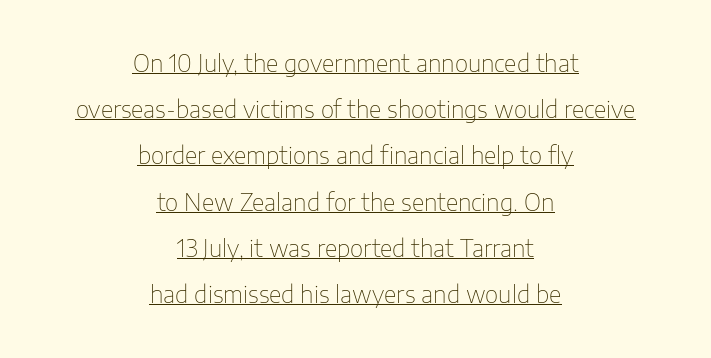
{"italic": "no", "bold": "no", "underline": "yes", "align": "center", "line_spacing": "loose", "line_spacing_ratio": 2.01, "letter_spacing": "normal", "letter_spacing_em": 0.0, "glyph_px": 23}
